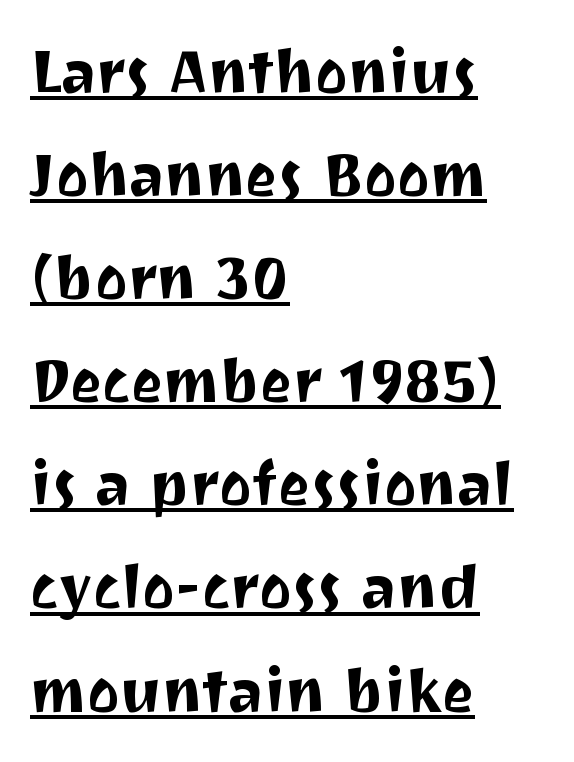
The image shows 61 px sans-serif type, upright; set left-aligned, normal line spacing (1.69x), normal letter spacing, underlined; medium stroke contrast and a medium x-height.
